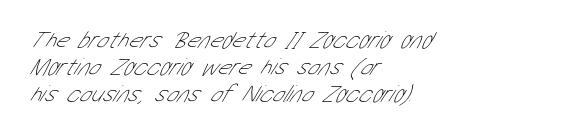
Q: Is the text bold? A: No.
Q: Is the text underlined? A: No.
Q: How is the paragraph aligned? A: Left-aligned.
Q: Is the spacing between letters normal or unusually wide? A: Normal.
Q: Is the spacing between lines tight, normal or loose? A: Tight.
